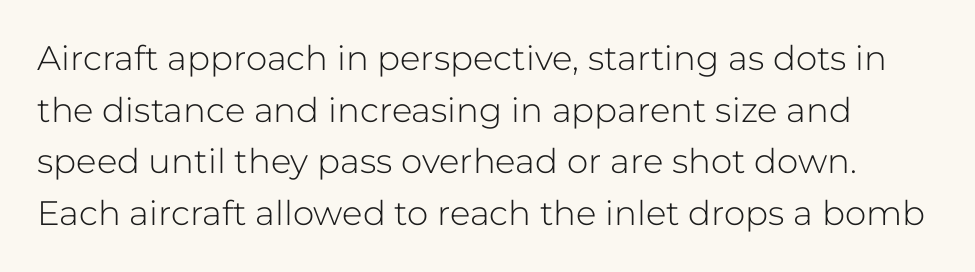
Q: Is the text bold? A: No.
Q: Is the text italic (slanted)? A: No, it is upright.
Q: Is the typeface a serif or a sans-serif typeface? A: Sans-serif.
Q: Is the text underlined? A: No.
Q: Is the spacing between letters normal or unusually wide? A: Normal.
Q: Is the spacing between lines tight, normal or loose? A: Normal.
Q: Width (condensed, normal, or wide)? A: Normal.
Q: Stroke contrast? A: Low.
Q: x-height? A: Medium.
Q: Monospaced? A: No.
